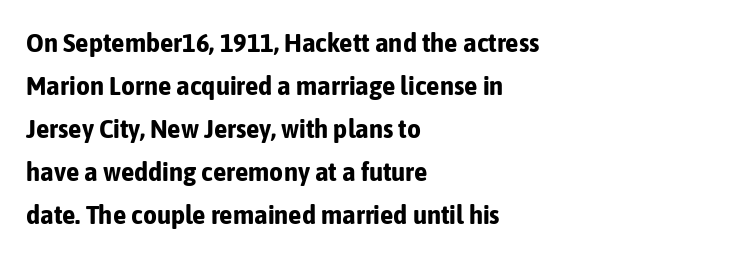
Q: Is the text bold? A: Yes.
Q: Is the text italic (slanted)? A: No, it is upright.
Q: Is the text underlined? A: No.
Q: How is the paragraph aligned? A: Left-aligned.
Q: Is the spacing between letters normal or unusually wide? A: Normal.
Q: Is the spacing between lines tight, normal or loose? A: Normal.
